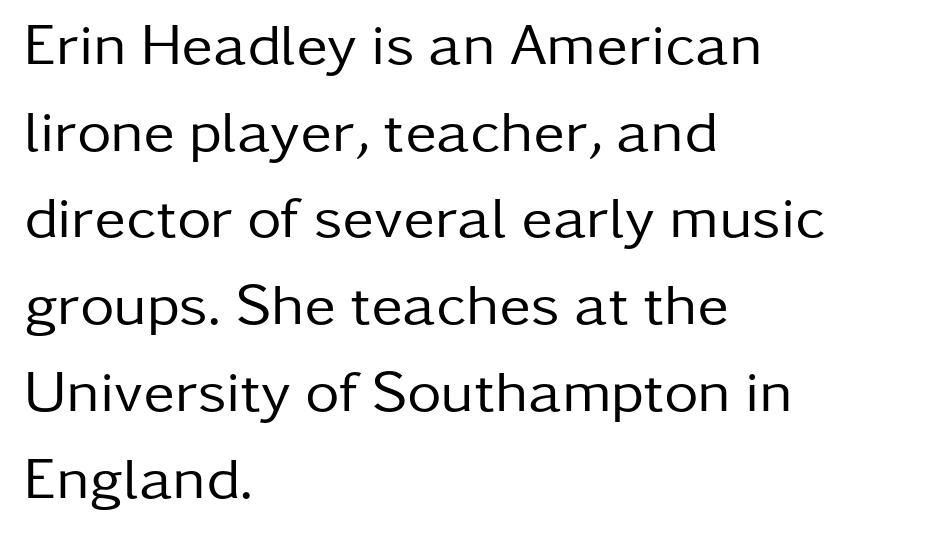
Q: Is the text bold? A: No.
Q: Is the text italic (slanted)? A: No, it is upright.
Q: Is the typeface a serif or a sans-serif typeface? A: Sans-serif.
Q: Is the text underlined? A: No.
Q: How is the paragraph aligned? A: Left-aligned.
Q: Is the spacing between letters normal or unusually wide? A: Normal.
Q: Is the spacing between lines tight, normal or loose? A: Normal.
Q: Width (condensed, normal, or wide)? A: Normal.
Q: Stroke contrast? A: Low.
Q: x-height? A: Medium.
Q: Monospaced? A: No.
